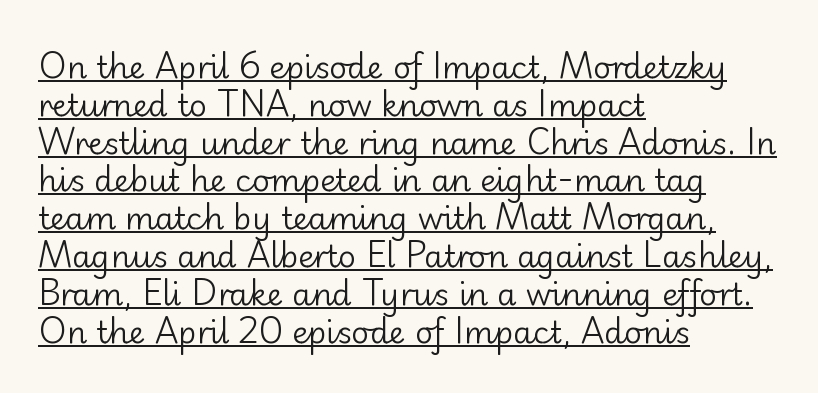
Is the letter spacing exaggerated? No — it looks like the ordinary default. No chunkiness to these letters — they're not bold. Are there feet on the stems? There aren't — it's a sans. The glyphs are accompanied by a horizontal stroke just below them. Compared with a centered layout, this one pins lines to the left instead.
